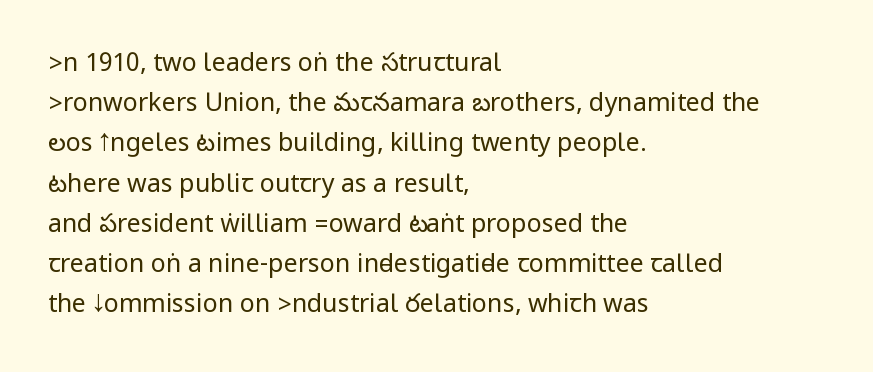
The image shows 25 px text type, upright; set left-aligned, normal line spacing (1.61x), normal letter spacing, not underlined.
